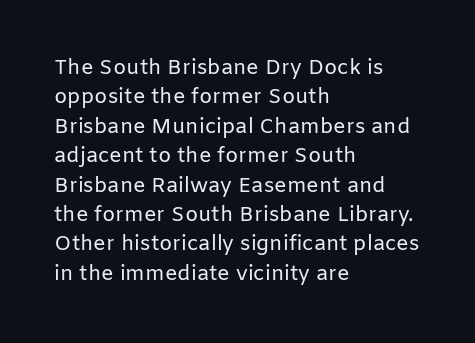
A clean baseline with only descenders dipping below it. If you drew a line through each stem, it would be perfectly vertical. Honestly, the row spacing looks completely unremarkable. Is this a heavy cut? Hardly; it is regular or lighter.
